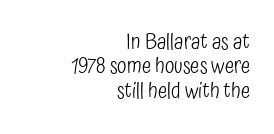
The image shows 22 px text type, upright; set right-aligned, tight line spacing (1.11x), normal letter spacing, not underlined.
